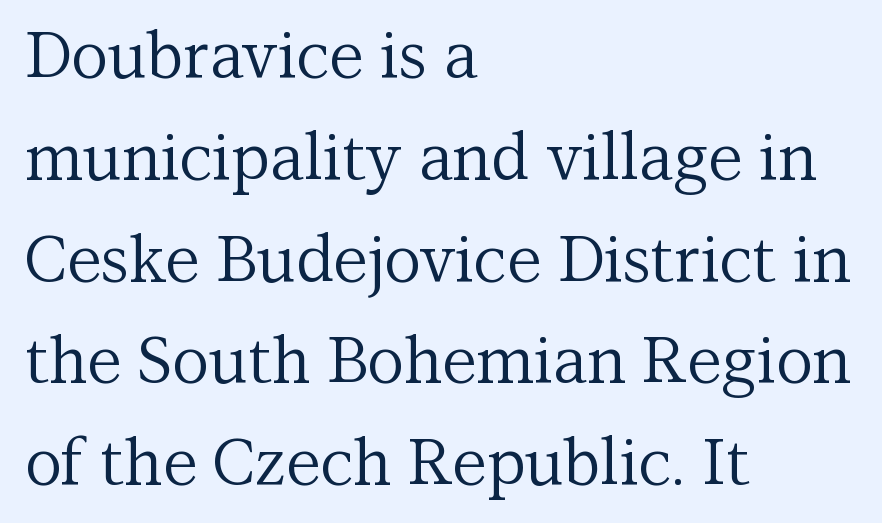
Q: Is the text bold? A: No.
Q: Is the text italic (slanted)? A: No, it is upright.
Q: Is the typeface a serif or a sans-serif typeface? A: Serif.
Q: Is the text underlined? A: No.
Q: How is the paragraph aligned? A: Left-aligned.
Q: Is the spacing between letters normal or unusually wide? A: Normal.
Q: Is the spacing between lines tight, normal or loose? A: Normal.
Q: Width (condensed, normal, or wide)? A: Normal.
Q: Stroke contrast? A: Medium.
Q: x-height? A: Medium.
Q: Monospaced? A: No.
